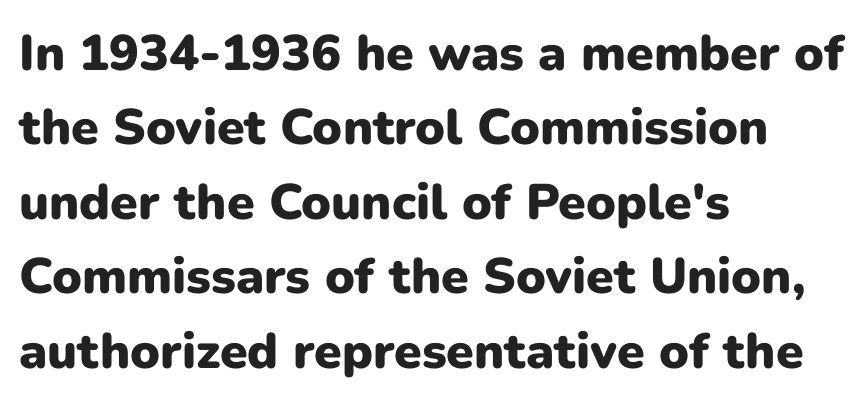
The image shows 50 px heavy sans-serif type, upright; set left-aligned, normal line spacing (1.49x), normal letter spacing, not underlined; low stroke contrast and a medium x-height.
